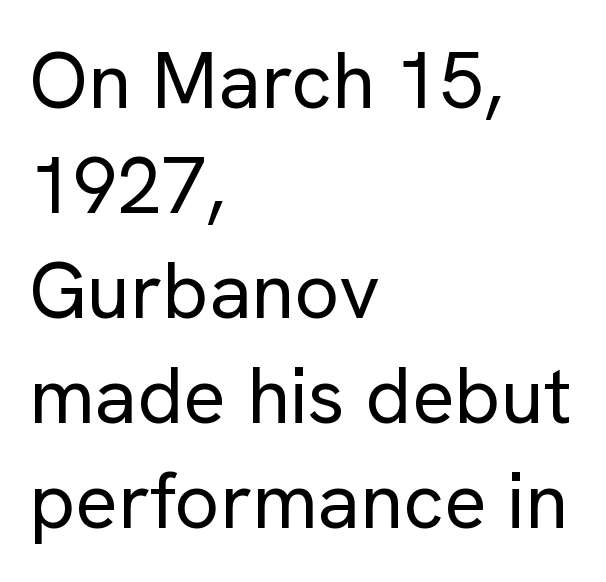
The image shows 79 px regular-weight sans-serif type, upright; set left-aligned, normal line spacing (1.33x), normal letter spacing, not underlined; low stroke contrast and a medium x-height.
